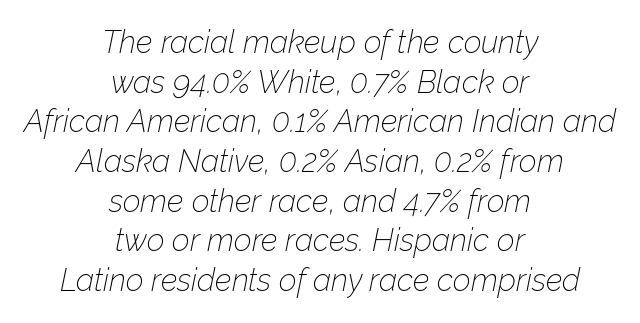
{"italic": "yes", "lean": "right", "slant_degrees": 12, "bold": "no", "weight": "thin", "width": "normal", "stroke_contrast": "low", "x_height": "medium", "monospaced": "no", "underline": "no", "align": "center", "line_spacing": "normal", "line_spacing_ratio": 1.28, "letter_spacing": "normal", "letter_spacing_em": 0.0, "glyph_px": 31}
